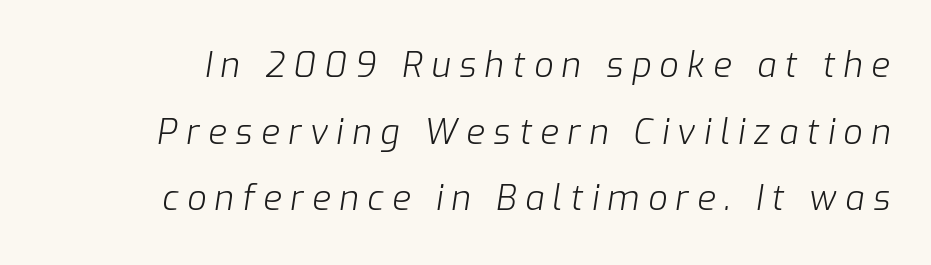
Q: Is the text bold? A: No.
Q: Is the text italic (slanted)? A: Yes, it leans right by about 9 degrees.
Q: Is the text underlined? A: No.
Q: Is the spacing between letters normal or unusually wide? A: Unusually wide.
Q: Is the spacing between lines tight, normal or loose? A: Loose.
Q: Width (condensed, normal, or wide)? A: Normal.
Q: Stroke contrast? A: Low.
Q: x-height? A: Medium.
Q: Monospaced? A: No.
